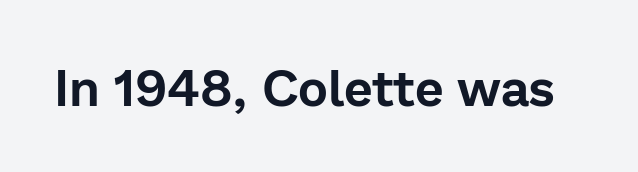
Spacing between characters is what you'd get straight out of the box. The glyphs are unaccompanied by any horizontal stroke below them. Upright lettering throughout. Observe the absence of serifs on each vertical stroke in this sample. Think of a printed novel: that variable character pitch is what you see here.
